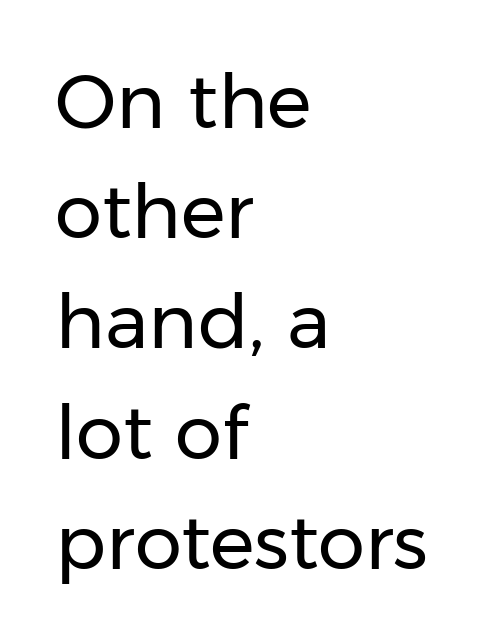
{"serif": "no", "italic": "no", "bold": "no", "weight": "regular", "width": "normal", "stroke_contrast": "low", "x_height": "medium", "monospaced": "no", "underline": "no", "align": "left", "line_spacing": "normal", "line_spacing_ratio": 1.47, "letter_spacing": "normal", "letter_spacing_em": 0.0, "glyph_px": 75}
